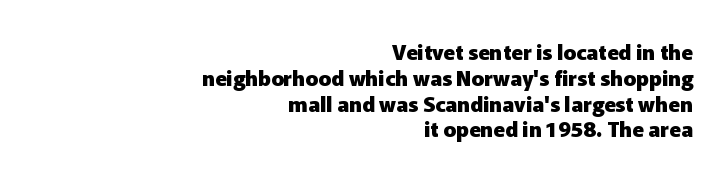
The horizontal fit of the characters is conventional and even. If you drew a ruler down the right edge, every line would touch it. A clean baseline with only descenders dipping below it. Chunky letters — that's bold for sure. Designer's note — italics off, roman on.
